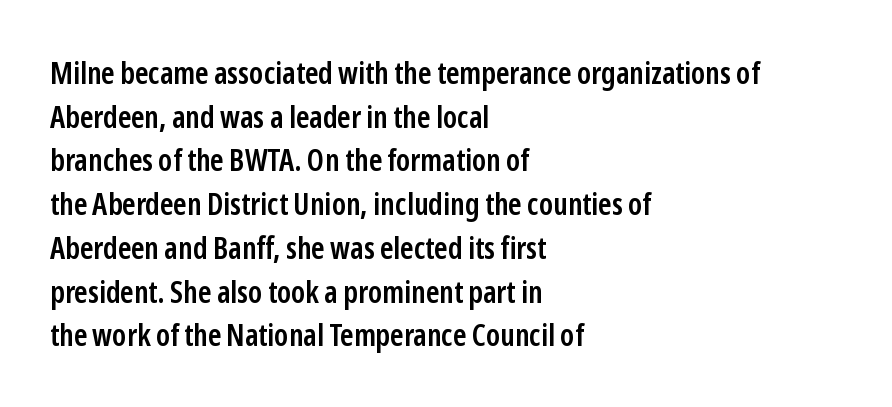
Q: Is the text bold? A: Semi-bold.
Q: Is the text italic (slanted)? A: No, it is upright.
Q: Is the typeface a serif or a sans-serif typeface? A: Sans-serif.
Q: Is the text underlined? A: No.
Q: How is the paragraph aligned? A: Left-aligned.
Q: Is the spacing between letters normal or unusually wide? A: Normal.
Q: Is the spacing between lines tight, normal or loose? A: Normal.
Q: Width (condensed, normal, or wide)? A: Condensed.
Q: Stroke contrast? A: Low.
Q: x-height? A: Medium.
Q: Monospaced? A: No.
